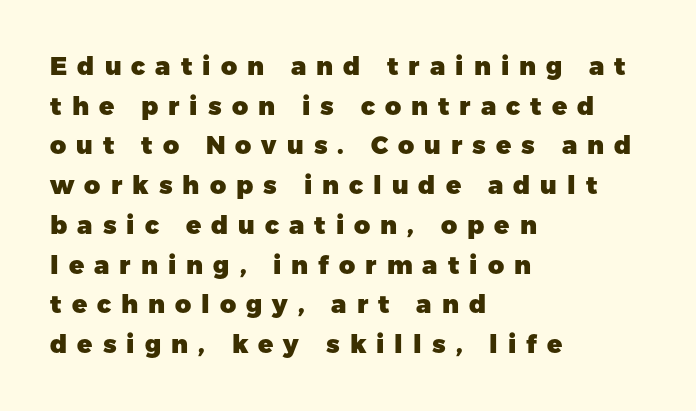
How would I describe the line gaps? Plain and ordinary. Each row of text sits above clean, open space. Horizontally, the lines are justified to the leading edge only. Spacing between characters has been opened up far beyond the box default. Look at the stroke-to-counter ratio: heavy, a bold.
